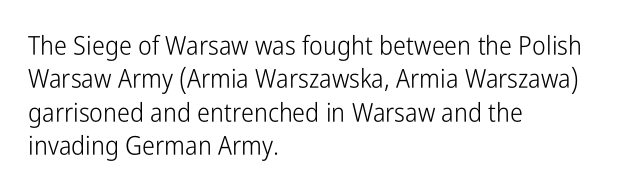
Q: Is the text bold? A: No.
Q: Is the text italic (slanted)? A: No, it is upright.
Q: Is the text underlined? A: No.
Q: How is the paragraph aligned? A: Left-aligned.
Q: Is the spacing between letters normal or unusually wide? A: Normal.
Q: Is the spacing between lines tight, normal or loose? A: Normal.
